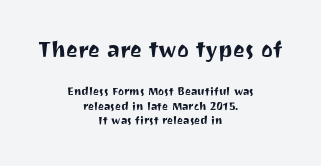
The image shows 28 px sans-serif type, upright; set centered, tight line spacing (1.03x), normal letter spacing, not underlined; the first (top) block is 2.0x larger; medium stroke contrast and a medium x-height.
